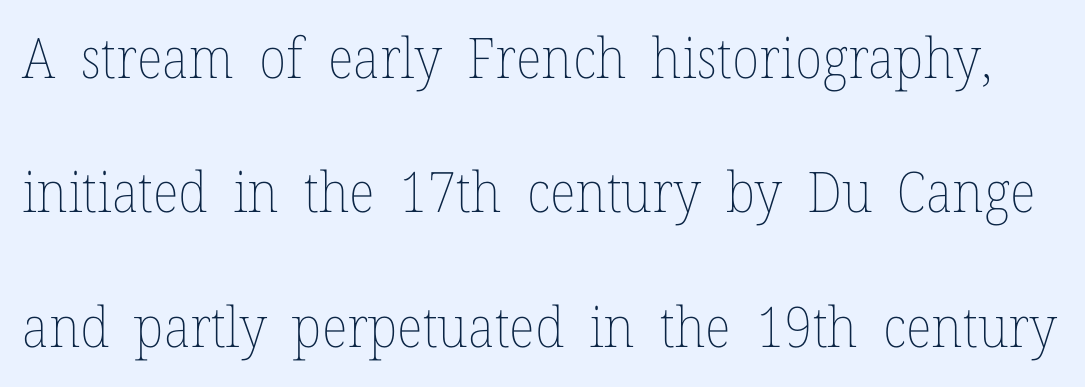
Stroke thickness stays within the range of a standard reading face or lighter. If you measured baseline to baseline, you'd find a long distance. The face used here is proportionally spaced, like ordinary book or web type. Decoration check: the copy has no underline.
